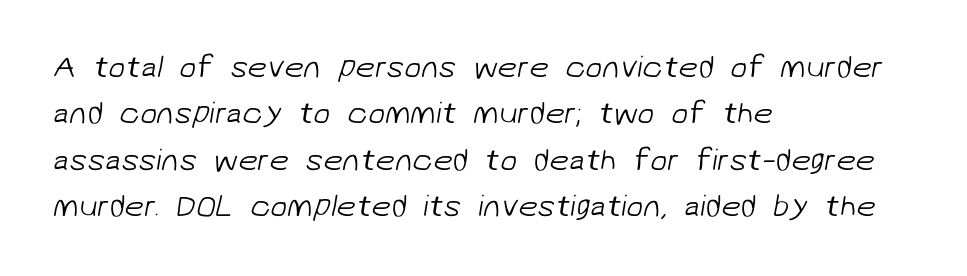
Q: Is the text bold? A: No.
Q: Is the typeface a serif or a sans-serif typeface? A: Sans-serif.
Q: Is the text underlined? A: No.
Q: How is the paragraph aligned? A: Left-aligned.
Q: Is the spacing between letters normal or unusually wide? A: Normal.
Q: Is the spacing between lines tight, normal or loose? A: Normal.
Q: Width (condensed, normal, or wide)? A: Normal.
Q: Stroke contrast? A: Low.
Q: x-height? A: Medium.
Q: Monospaced? A: No.
